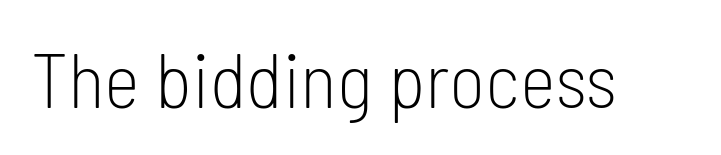
Q: Is the text bold? A: No.
Q: Is the text italic (slanted)? A: No, it is upright.
Q: Is the typeface a serif or a sans-serif typeface? A: Sans-serif.
Q: Is the text underlined? A: No.
Q: Is the spacing between letters normal or unusually wide? A: Normal.
Q: Width (condensed, normal, or wide)? A: Condensed.
Q: Stroke contrast? A: Low.
Q: x-height? A: Medium.
Q: Monospaced? A: No.
